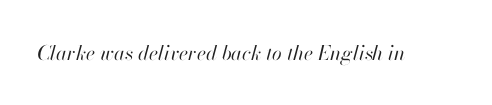
The image shows 20 px text type, italic (leaning right); set normal letter spacing, not underlined.
